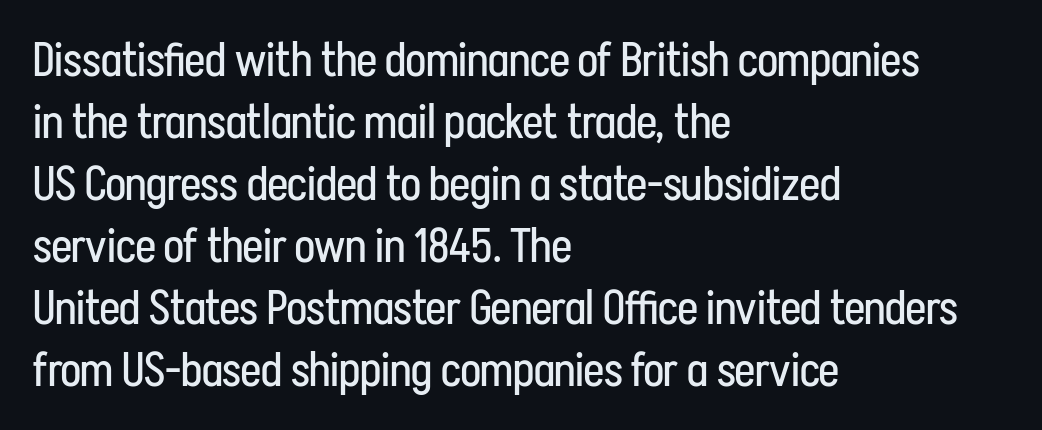
Q: Is the text bold? A: No.
Q: Is the text italic (slanted)? A: No, it is upright.
Q: Is the typeface a serif or a sans-serif typeface? A: Sans-serif.
Q: Is the text underlined? A: No.
Q: How is the paragraph aligned? A: Left-aligned.
Q: Is the spacing between letters normal or unusually wide? A: Normal.
Q: Is the spacing between lines tight, normal or loose? A: Normal.
Q: Width (condensed, normal, or wide)? A: Condensed.
Q: Stroke contrast? A: Low.
Q: x-height? A: Medium.
Q: Monospaced? A: No.
